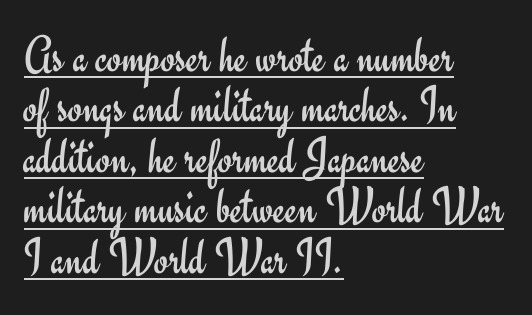
The image shows 52 px regular-weight sans-serif type; set left-aligned, tight line spacing (0.97x), normal letter spacing, underlined; low stroke contrast and a small x-height.
